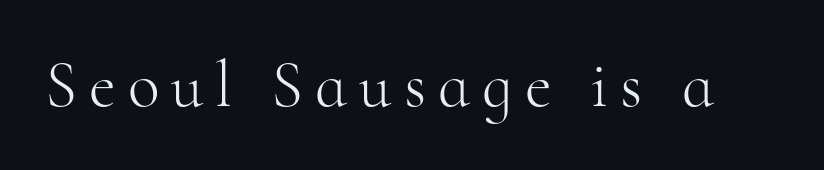
The image shows 66 px light serif type, upright; set not underlined; high stroke contrast and a small x-height.
